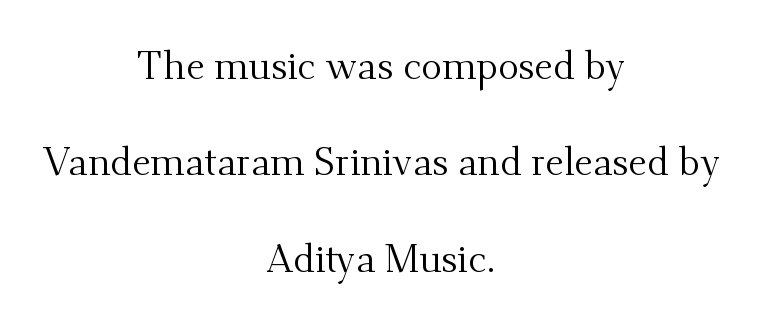
The image shows 39 px regular-weight serif type, upright; set centered, loose line spacing (2.47x), normal letter spacing, not underlined; medium stroke contrast and a small x-height.
